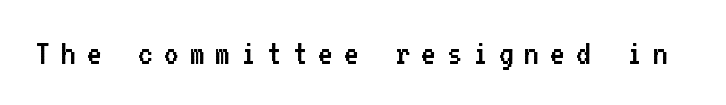
The image shows 36 px regular-weight sans-serif type, upright, monospaced; set unusually wide letter spacing (+0.3 em), not underlined; low stroke contrast and a medium x-height.
